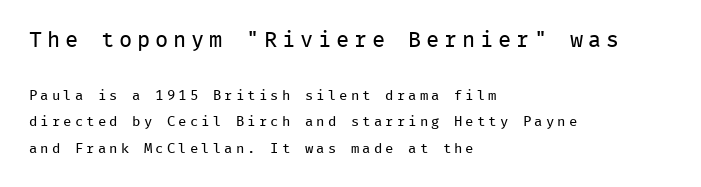
Rule under the text: the space is simply empty. Does the copy run flush right? No — it runs flush left. Honestly, the rows look like they've been pulled way apart. The passage shown begins with its larger block and ends with its smaller one. This rendering widens character spacing well past its baseline value. Unbolded letterforms with no extra heft.
